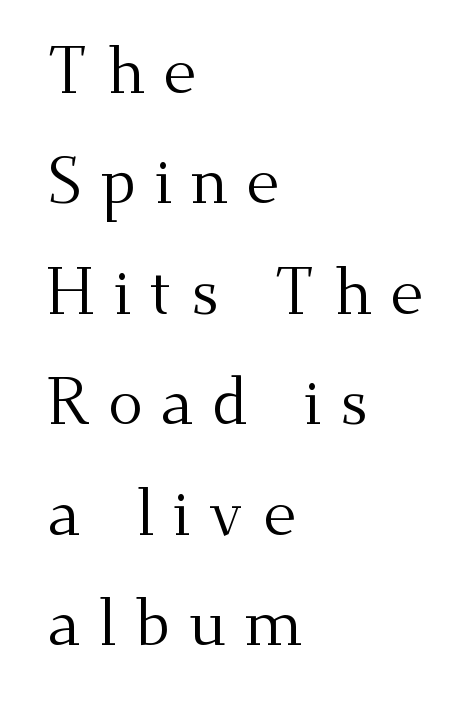
Q: Is the text bold? A: No.
Q: Is the text italic (slanted)? A: No, it is upright.
Q: Is the typeface a serif or a sans-serif typeface? A: Serif.
Q: Is the text underlined? A: No.
Q: How is the paragraph aligned? A: Left-aligned.
Q: Is the spacing between letters normal or unusually wide? A: Unusually wide.
Q: Is the spacing between lines tight, normal or loose? A: Normal.
Q: Width (condensed, normal, or wide)? A: Normal.
Q: Stroke contrast? A: Medium.
Q: x-height? A: Small.
Q: Monospaced? A: No.
